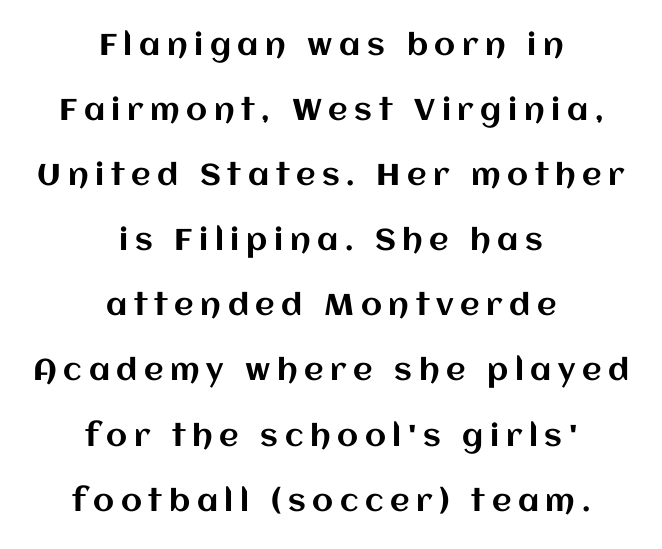
The image shows 30 px text type, upright; set centered, loose line spacing (2.17x), unusually wide letter spacing (+0.22 em), not underlined; medium stroke contrast and a large x-height.
